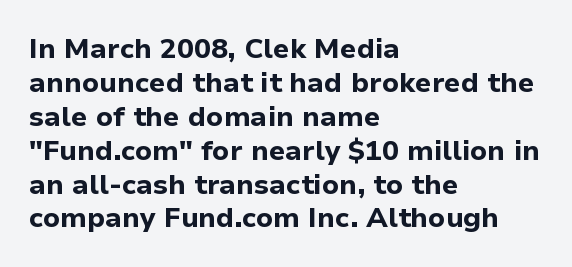
{"serif": "no", "italic": "no", "bold": "yes", "weight": "bold", "width": "normal", "stroke_contrast": "low", "x_height": "medium", "monospaced": "no", "underline": "no", "align": "left", "line_spacing_ratio": 1.21, "letter_spacing": "normal", "letter_spacing_em": 0.0, "glyph_px": 28}
